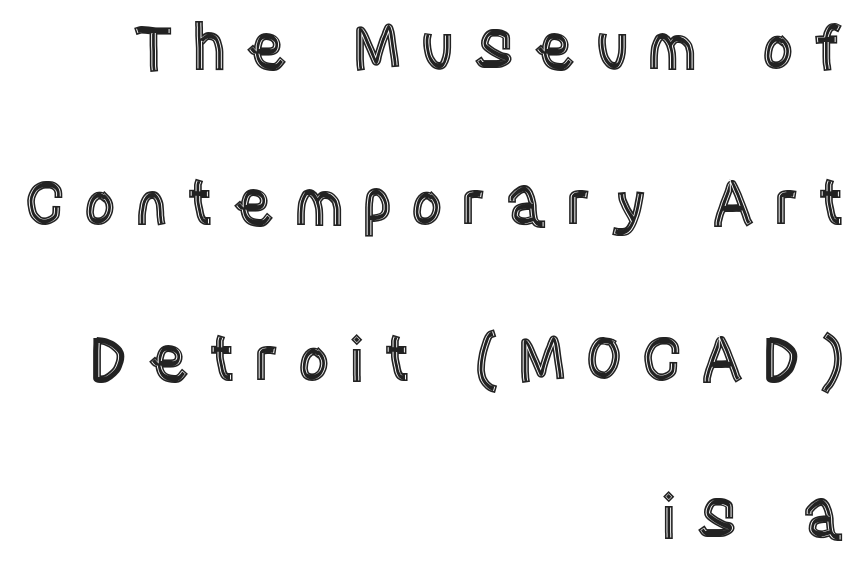
Q: Is the text italic (slanted)? A: No, it is upright.
Q: Is the text underlined? A: No.
Q: How is the paragraph aligned? A: Right-aligned.
Q: Is the spacing between letters normal or unusually wide? A: Unusually wide.
Q: Is the spacing between lines tight, normal or loose? A: Loose.
Q: Width (condensed, normal, or wide)? A: Condensed.
Q: x-height? A: Large.
Q: Monospaced? A: No.
